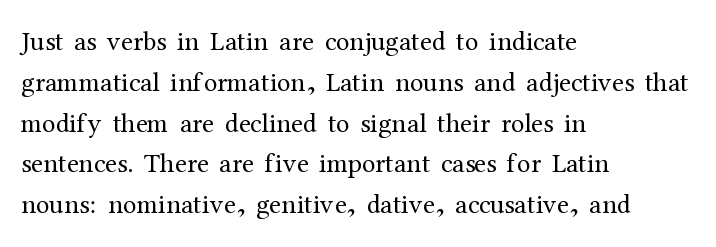
The passage shown stacks its lines at a standard gap. Plain, unruled lines of type. Summary of weight: not heavy and not bold. The rendering keeps characters at their native spacing. Notice how the stems are strictly vertical — no italics here.
